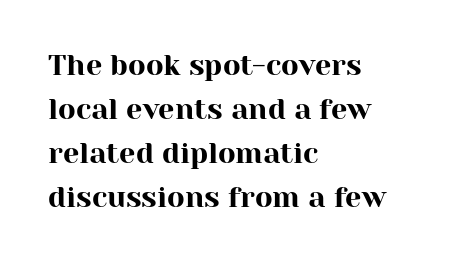
The image shows 29 px serif type, upright; set left-aligned, normal line spacing (1.52x), normal letter spacing, not underlined; high stroke contrast and a medium x-height.
